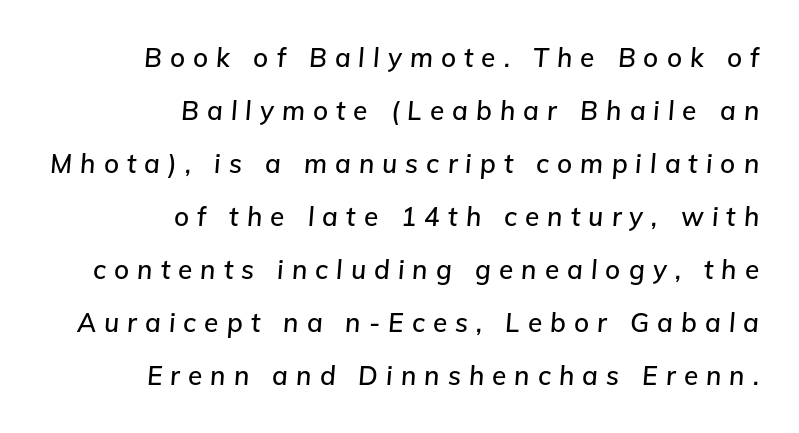
Yep, that's italic — everything's leaning. Teacher's note: observe the even right margin — that is flush-right alignment. Widely set lines give the paragraph a tall, airy silhouette. Descenders hang freely into open space.
